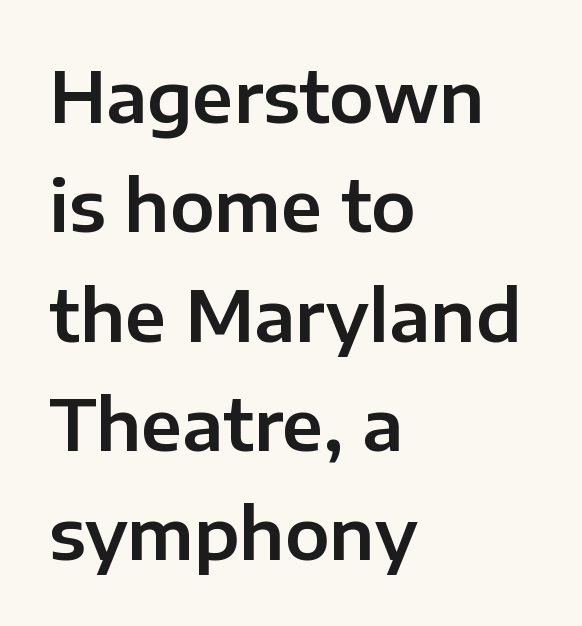
The image shows 71 px sans-serif type, upright; set left-aligned, normal line spacing (1.54x), normal letter spacing, not underlined; low stroke contrast and a medium x-height.
